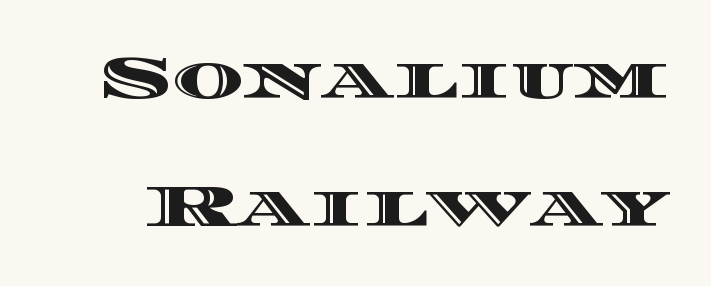
Proportional: the letters do not fall into vertical columns. The type sits square on the baseline with zero lean. Letters rest on an invisible, unmarked baseline. This sample trades compactness for vertical openness between lines. Is the letter spacing exaggerated? No — it looks like the ordinary default.
